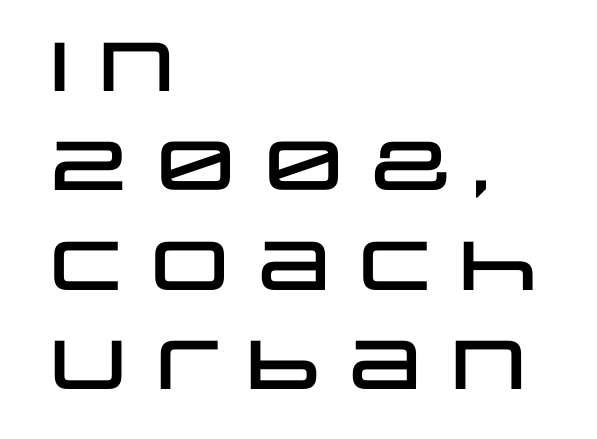
{"serif": "no", "italic": "no", "width": "wide", "stroke_contrast": "low", "x_height": "large", "monospaced": "no", "underline": "no", "align": "left", "line_spacing": "normal", "line_spacing_ratio": 1.44, "letter_spacing": "normal", "letter_spacing_em": 0.0, "glyph_px": 69}
